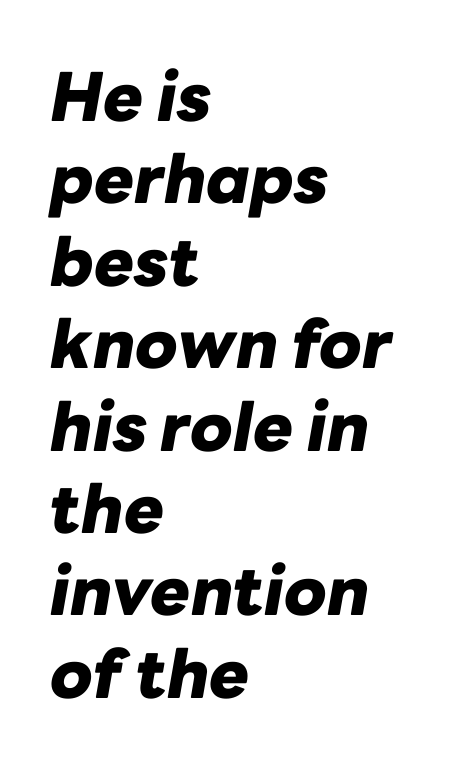
The image shows 67 px heavy type, italic (leaning right); set left-aligned, line spacing 1.23x, normal letter spacing, not underlined; low stroke contrast and a medium x-height.
